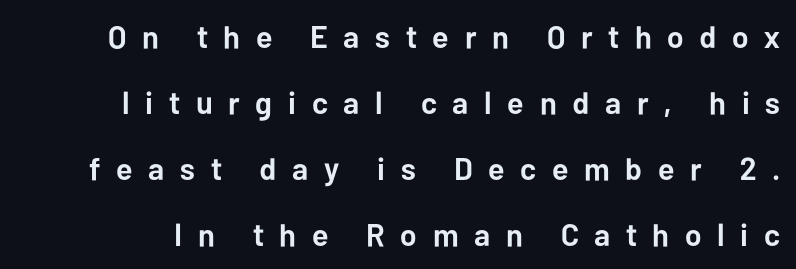
The glyphs are unaccompanied by any horizontal stroke below them. The rendering uses natural spacing where letterforms have individual widths. Strong, thick strokes mark this as bold type. It's the straight-up-and-down kind of type. Loosely led — the rows are spread out. Does the type have serifs? No, each stem ends abruptly.
